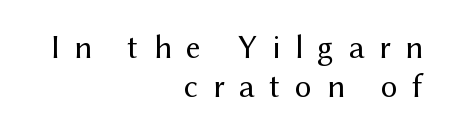
Q: Is the text bold? A: No.
Q: Is the text italic (slanted)? A: No, it is upright.
Q: Is the typeface a serif or a sans-serif typeface? A: Sans-serif.
Q: Is the text underlined? A: No.
Q: How is the paragraph aligned? A: Right-aligned.
Q: Is the spacing between letters normal or unusually wide? A: Unusually wide.
Q: Width (condensed, normal, or wide)? A: Normal.
Q: Stroke contrast? A: Medium.
Q: x-height? A: Medium.
Q: Monospaced? A: No.
